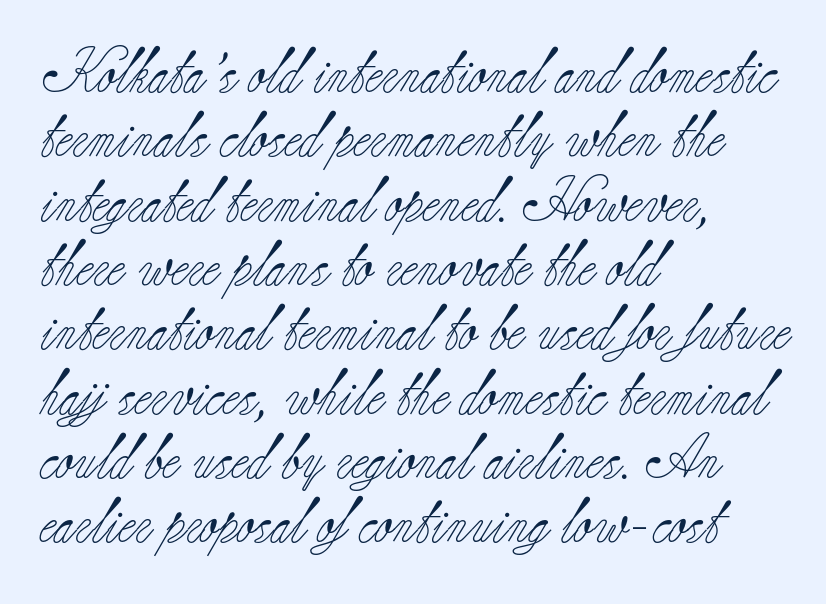
The image shows 45 px light serif type; set left-aligned, normal line spacing (1.43x), normal letter spacing, not underlined; low stroke contrast and a small x-height.
